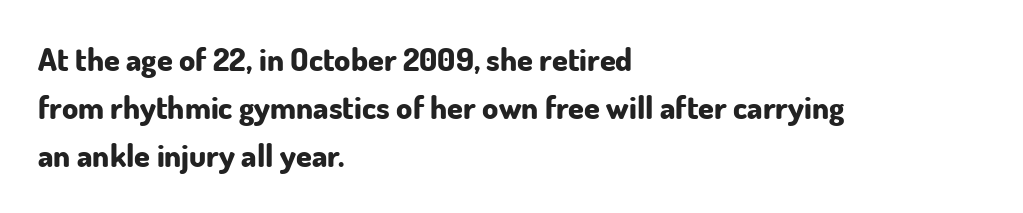
Do the letters lean? They stand straight. Does the leading feel generous? No, just average. Is this a sans? Yes — the strokes have no serifs. Each word holds together tightly as a unit, with standard inter-letter gaps. The passage shown is typed in a proportional face where columns would drift. Chunky letters — that's bold for sure.
